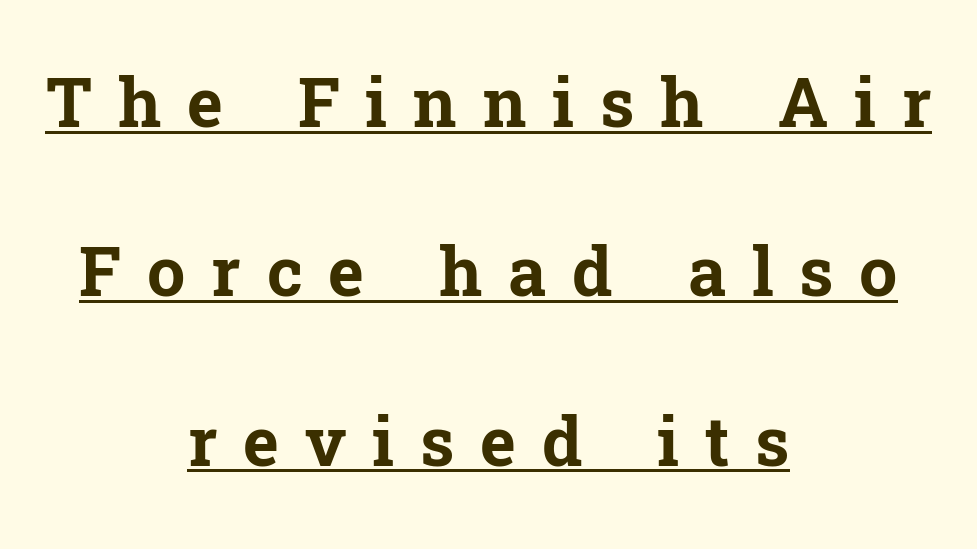
The image shows 68 px bold serif type, upright; set centered, loose line spacing (2.49x), unusually wide letter spacing (+0.38 em), underlined; low stroke contrast and a medium x-height.
